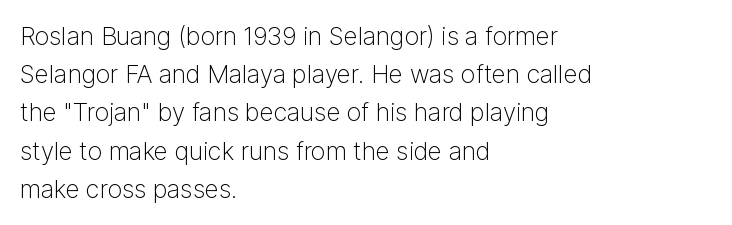
The image shows 25 px text type, upright; set left-aligned, normal line spacing (1.53x), normal letter spacing, not underlined.
